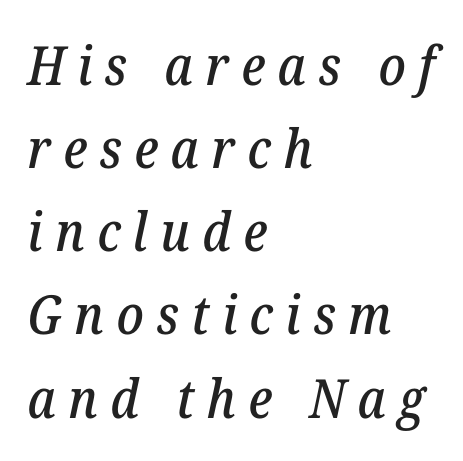
{"serif": "yes", "italic": "yes", "lean": "right", "slant_degrees": 12, "width": "normal", "stroke_contrast": "low", "x_height": "medium", "monospaced": "no", "underline": "no", "align": "left", "line_spacing": "normal", "line_spacing_ratio": 1.54, "letter_spacing": "wide", "letter_spacing_em": 0.23, "glyph_px": 54}
